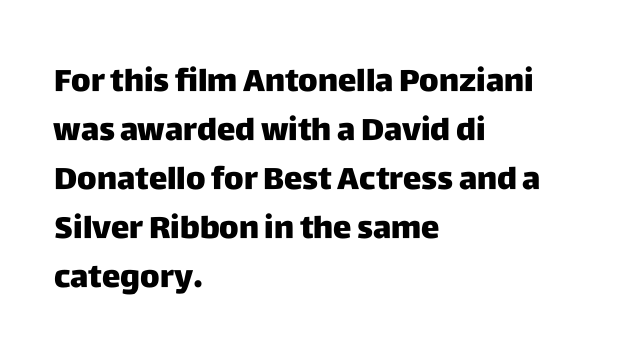
The image shows 31 px heavy sans-serif type, upright; set left-aligned, normal line spacing (1.58x), normal letter spacing, not underlined; low stroke contrast and a large x-height.
